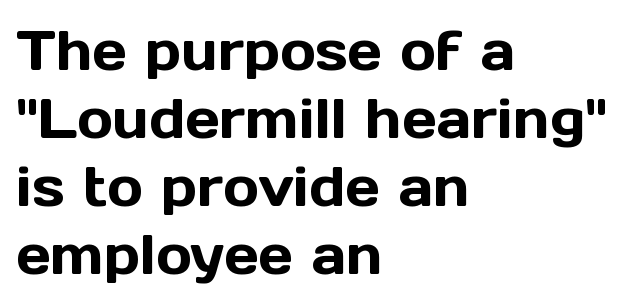
{"serif": "no", "italic": "no", "width": "normal", "x_height": "medium", "monospaced": "no", "underline": "no", "align": "left", "line_spacing": "normal", "line_spacing_ratio": 1.26, "letter_spacing": "normal", "letter_spacing_em": 0.0, "glyph_px": 54}
